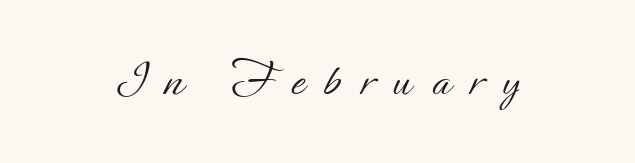
The image shows 51 px light type; set centered, unusually wide letter spacing (+0.39 em), not underlined; low stroke contrast and a small x-height.
